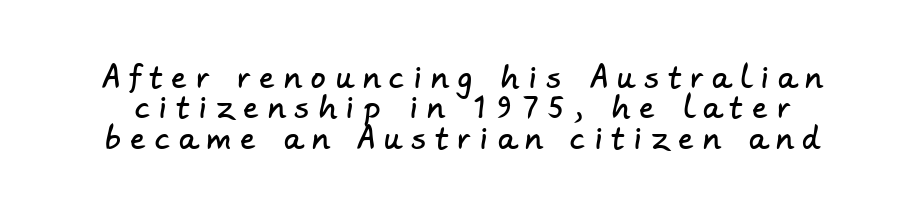
The image shows 30 px sans-serif type; set tight line spacing (1.01x), unusually wide letter spacing (+0.32 em), not underlined; low stroke contrast and a small x-height.
